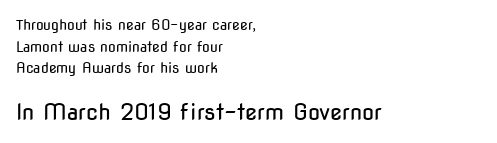
The image shows 22 px text type, upright; set left-aligned, normal line spacing (1.54x), normal letter spacing, not underlined; the second (bottom) block is 1.57x larger.
